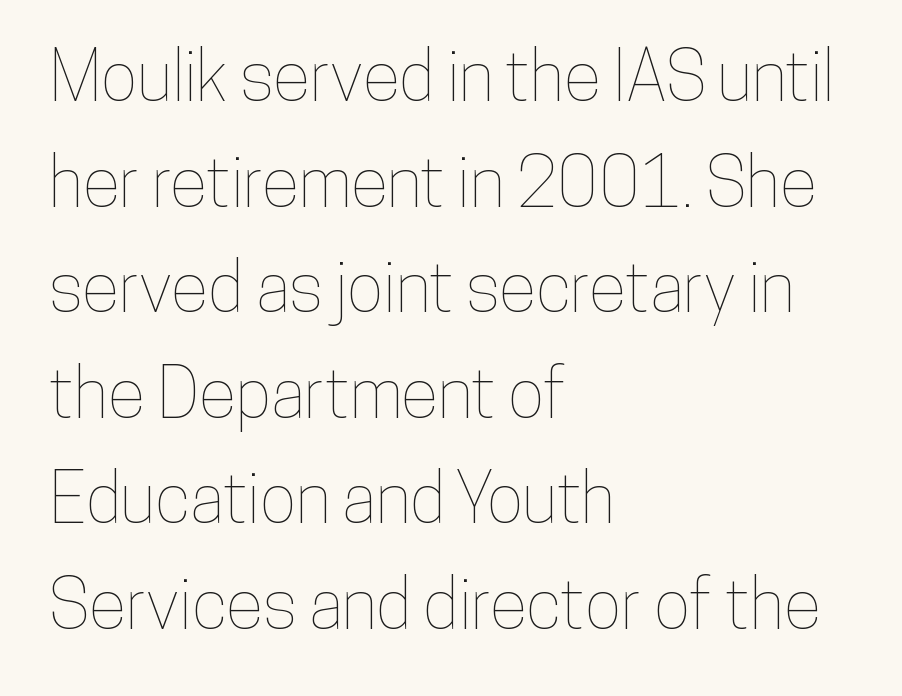
{"italic": "no", "width": "condensed", "stroke_contrast": "low", "x_height": "medium", "monospaced": "no", "underline": "no", "align": "left", "line_spacing": "normal", "line_spacing_ratio": 1.53, "letter_spacing": "normal", "letter_spacing_em": 0.0, "glyph_px": 69}
